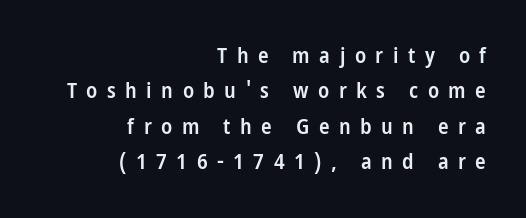
{"italic": "no", "bold": "semi", "underline": "no", "align": "right", "line_spacing": "normal", "line_spacing_ratio": 1.61, "letter_spacing": "wide", "letter_spacing_em": 0.43, "glyph_px": 22}
